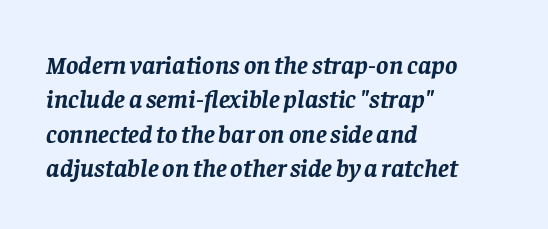
The rendering anchors every line to the left-hand side. Normally led — the rows are evenly, conventionally spaced. There's an unmistakable incline to the writing here. Nobody drew a line under any word here. Each glyph is drawn with heavy, bold strokes. Each word holds together tightly as a unit, with standard inter-letter gaps.
